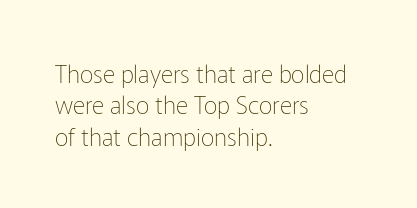
{"italic": "no", "bold": "no", "underline": "no", "align": "left", "line_spacing": "normal", "line_spacing_ratio": 1.31, "letter_spacing": "normal", "letter_spacing_em": 0.0, "glyph_px": 24}
